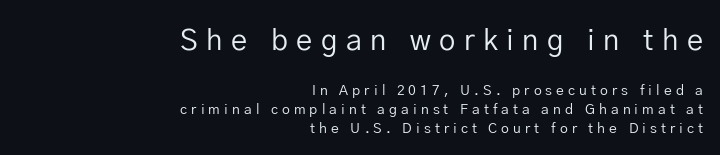
{"serif": "no", "italic": "no", "bold": "no", "weight": "regular", "width": "normal", "stroke_contrast": "low", "x_height": "medium", "monospaced": "no", "underline": "no", "align": "right", "line_spacing": "normal", "line_spacing_ratio": 1.34, "letter_spacing": "wide", "letter_spacing_em": 0.29, "larger_block": "first", "size_ratio": 2.07, "glyph_px": 29}
